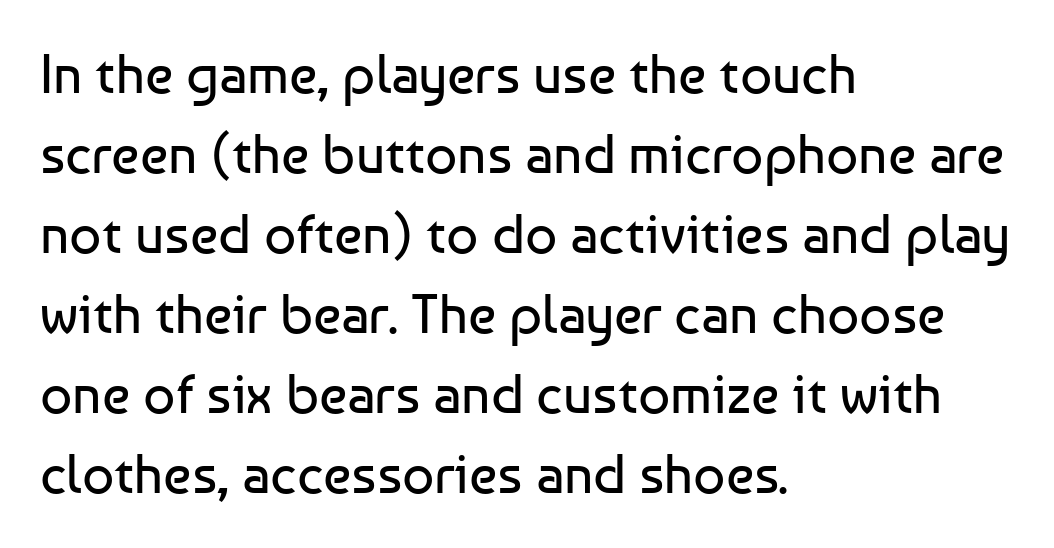
{"serif": "no", "italic": "no", "bold": "no", "weight": "regular", "width": "normal", "stroke_contrast": "low", "x_height": "medium", "monospaced": "no", "underline": "no", "align": "left", "line_spacing": "normal", "line_spacing_ratio": 1.43, "letter_spacing": "normal", "letter_spacing_em": 0.0, "glyph_px": 56}
